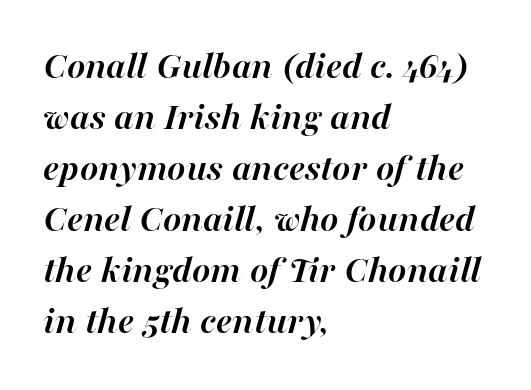
The image shows 39 px semibold type, italic (leaning right); set left-aligned, normal line spacing (1.31x), normal letter spacing, not underlined; high stroke contrast and a medium x-height.
